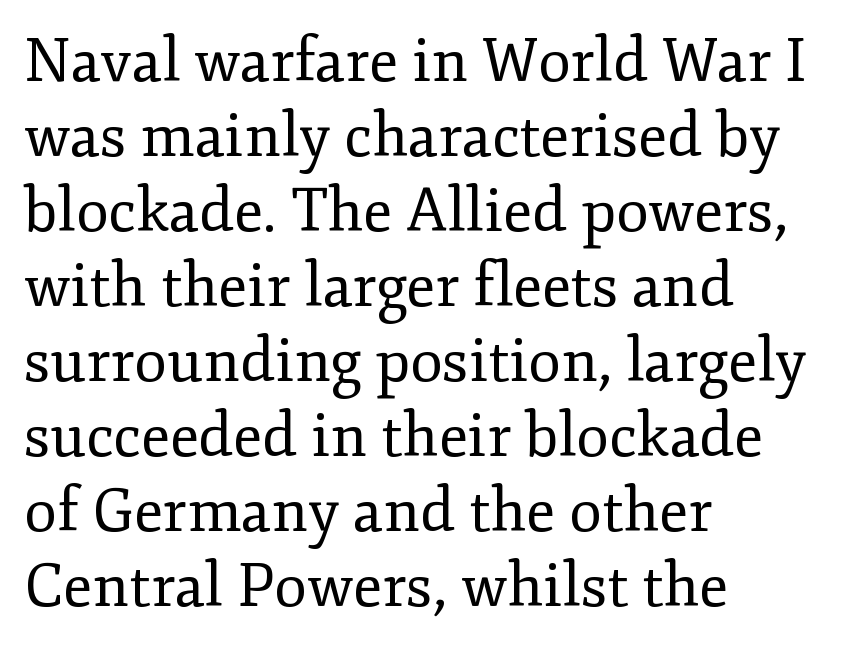
Q: Is the text bold? A: No.
Q: Is the text italic (slanted)? A: No, it is upright.
Q: Is the typeface a serif or a sans-serif typeface? A: Serif.
Q: Is the text underlined? A: No.
Q: How is the paragraph aligned? A: Left-aligned.
Q: Is the spacing between letters normal or unusually wide? A: Normal.
Q: Is the spacing between lines tight, normal or loose? A: Normal.
Q: Width (condensed, normal, or wide)? A: Normal.
Q: Stroke contrast? A: Low.
Q: x-height? A: Small.
Q: Monospaced? A: No.
